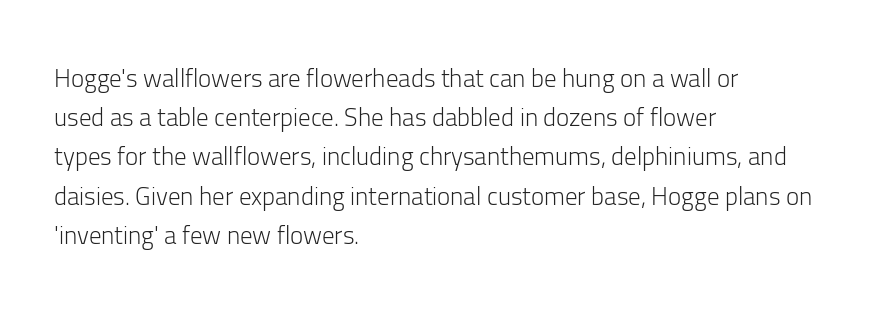
Is this a heavy cut? Hardly; it is regular or lighter. In CSS terms this would be text-align: left. Words appear dense and cohesive because spacing is normal. The gap between lines stays unmarked. Reading down the column, the eye jumps a familiar distance to each next line. This is roman type, the default non-slanted kind.
